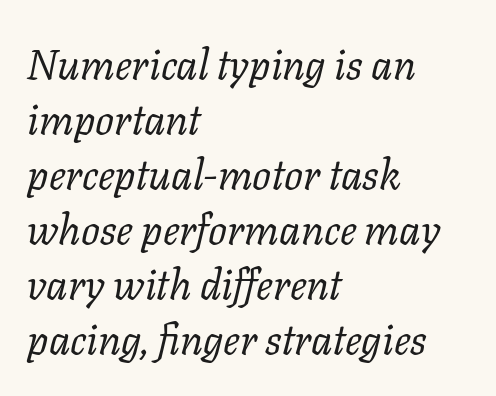
Q: Is the text bold? A: No.
Q: Is the text italic (slanted)? A: Yes, it leans right by about 11 degrees.
Q: Is the typeface a serif or a sans-serif typeface? A: Serif.
Q: Is the text underlined? A: No.
Q: How is the paragraph aligned? A: Left-aligned.
Q: Is the spacing between letters normal or unusually wide? A: Normal.
Q: Is the spacing between lines tight, normal or loose? A: Normal.
Q: Width (condensed, normal, or wide)? A: Normal.
Q: Stroke contrast? A: Low.
Q: x-height? A: Medium.
Q: Monospaced? A: No.
